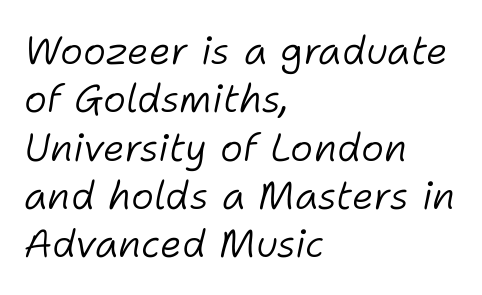
{"italic": "yes", "lean": "right", "slant_degrees": 11, "bold": "no", "weight": "light", "width": "normal", "stroke_contrast": "low", "x_height": "medium", "monospaced": "no", "underline": "no", "align": "left", "line_spacing_ratio": 1.24, "letter_spacing": "normal", "letter_spacing_em": 0.0, "glyph_px": 39}
